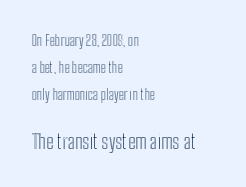
The image shows 20 px text type, upright; set left-aligned, loose line spacing (1.93x), normal letter spacing, not underlined; the second (bottom) block is 1.43x larger.
